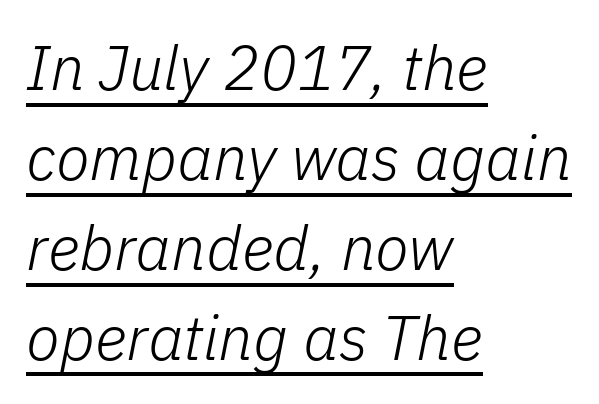
{"italic": "yes", "lean": "right", "slant_degrees": 11, "bold": "no", "weight": "light", "width": "normal", "stroke_contrast": "low", "x_height": "medium", "monospaced": "no", "underline": "yes", "align": "left", "line_spacing": "normal", "line_spacing_ratio": 1.45, "letter_spacing": "normal", "letter_spacing_em": 0.0, "glyph_px": 62}
